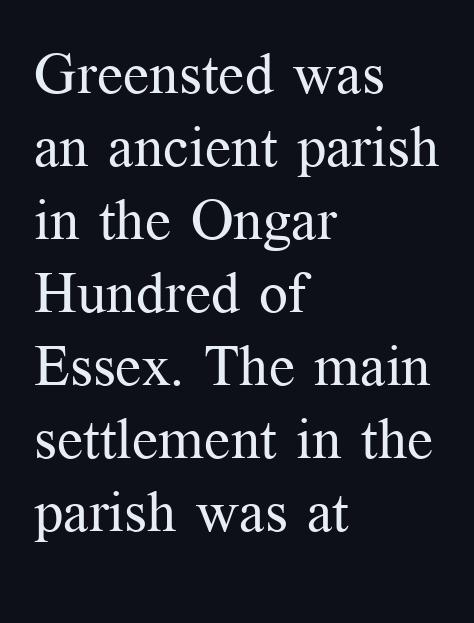
The image shows 57 px regular-weight serif type, upright; set left-aligned, normal line spacing (1.28x), normal letter spacing, not underlined; medium stroke contrast and a medium x-height.
